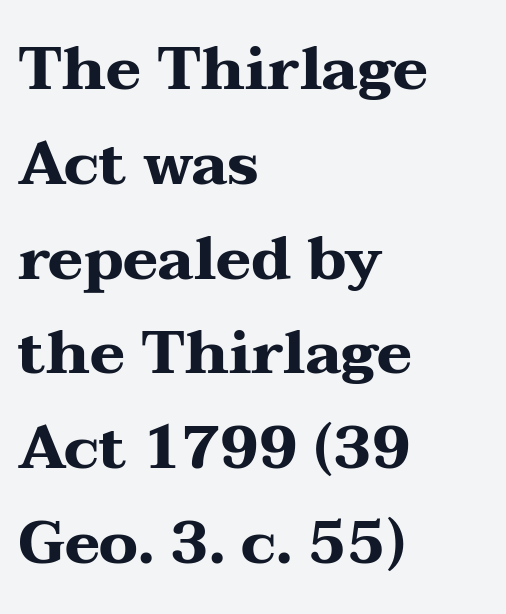
The type family on display is of the serif kind. A typesetter would call this proportional, since set widths differ per character. A typesetter would call this zero additional tracking. Ordinary non-slanted type is in use.
